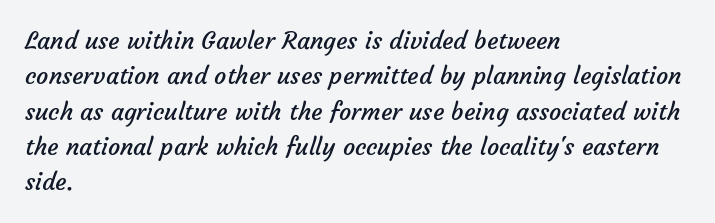
Q: Is the text bold? A: No.
Q: Is the text underlined? A: No.
Q: How is the paragraph aligned? A: Left-aligned.
Q: Is the spacing between letters normal or unusually wide? A: Normal.
Q: Is the spacing between lines tight, normal or loose? A: Normal.
